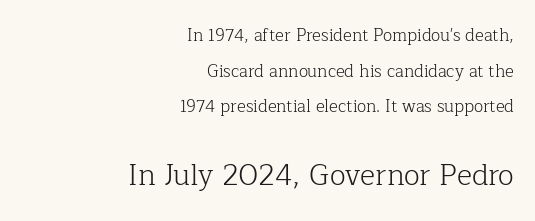
The image shows 29 px light serif type, upright; set right-aligned, loose line spacing (2.09x), normal letter spacing, not underlined; the second (bottom) block is 1.71x larger; low stroke contrast and a medium x-height.
